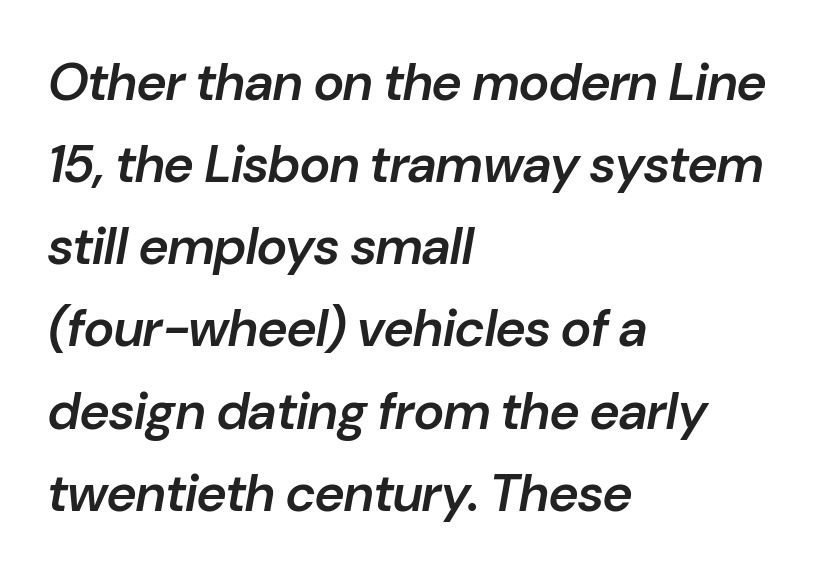
Q: Is the text bold? A: Semi-bold.
Q: Is the text italic (slanted)? A: Yes, it leans right by about 10 degrees.
Q: Is the text underlined? A: No.
Q: How is the paragraph aligned? A: Left-aligned.
Q: Is the spacing between letters normal or unusually wide? A: Normal.
Q: Is the spacing between lines tight, normal or loose? A: Normal.
Q: Width (condensed, normal, or wide)? A: Normal.
Q: Stroke contrast? A: Low.
Q: x-height? A: Medium.
Q: Monospaced? A: No.
